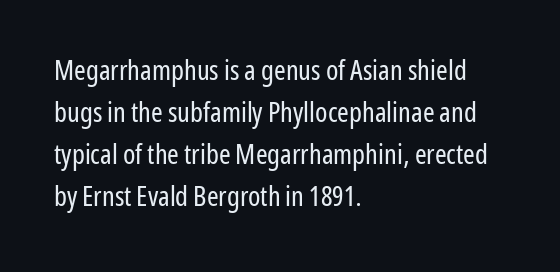
Line starts are locked; line ends wander. Ink coverage per letter is moderate at most. Look at the tracking — it's just the regular setting, nothing added. Summary of vertical rhythm: regular, with standard interline spacing.
